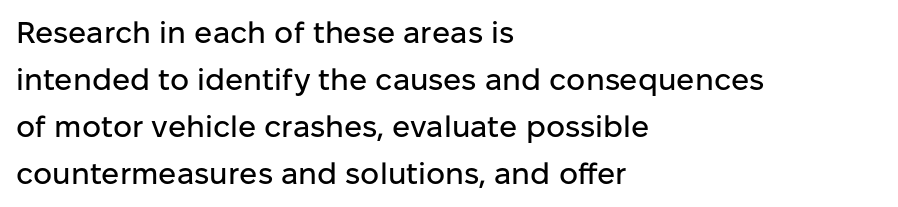
Vertical strokes here are truly vertical. The letters carry no serifs — their stems end cleanly without finishing strokes. Note the varied advance widths — an 'i' is clearly narrower than an 'm'. Is there much room between lines? A standard amount, neither cramped nor airy. The passage shown is not underscored anywhere.
